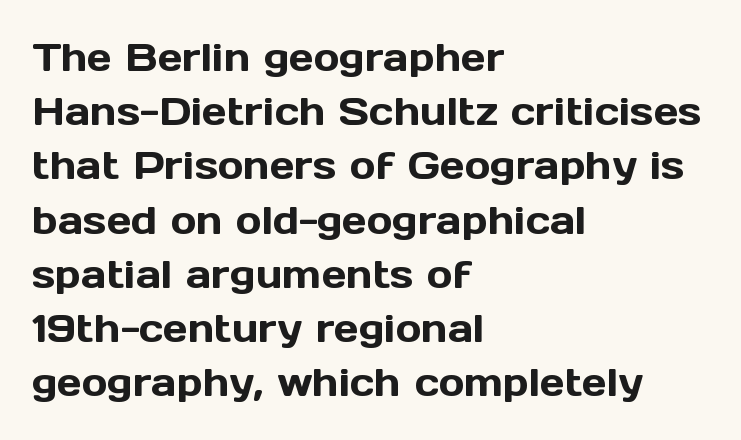
The image shows 39 px sans-serif type, upright; set left-aligned, normal line spacing (1.39x), normal letter spacing, not underlined; a medium x-height.
